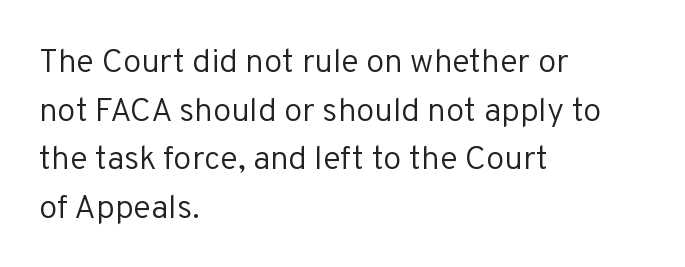
The image shows 33 px regular-weight sans-serif type, upright; set left-aligned, normal line spacing (1.47x), normal letter spacing, not underlined; low stroke contrast and a medium x-height.
